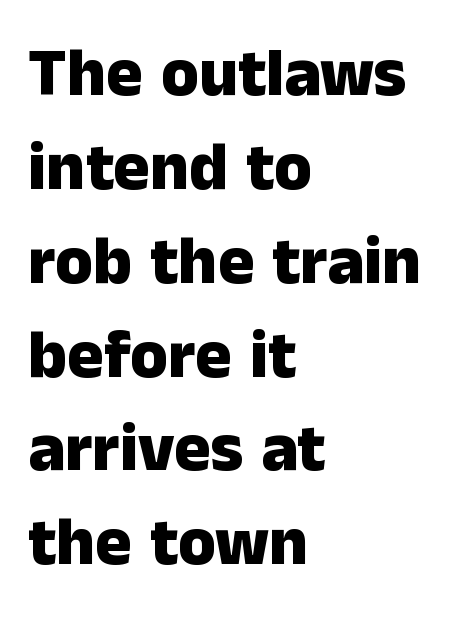
Q: Is the text bold? A: Yes.
Q: Is the text italic (slanted)? A: No, it is upright.
Q: Is the typeface a serif or a sans-serif typeface? A: Sans-serif.
Q: Is the text underlined? A: No.
Q: How is the paragraph aligned? A: Left-aligned.
Q: Is the spacing between letters normal or unusually wide? A: Normal.
Q: Is the spacing between lines tight, normal or loose? A: Normal.
Q: Width (condensed, normal, or wide)? A: Normal.
Q: Stroke contrast? A: Low.
Q: x-height? A: Medium.
Q: Monospaced? A: No.
